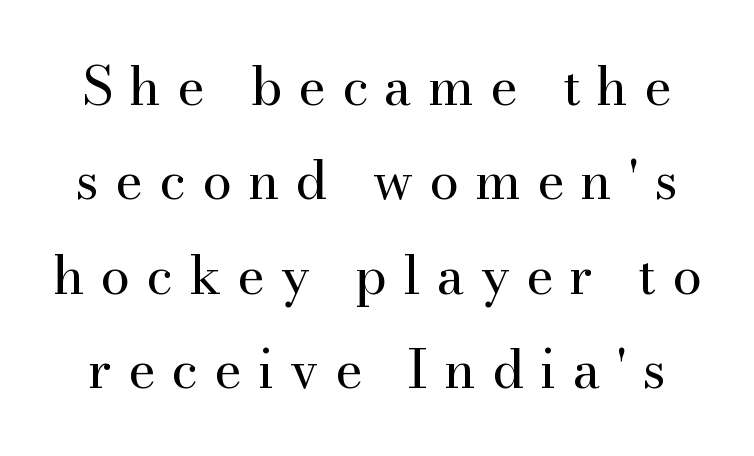
{"serif": "yes", "italic": "no", "bold": "no", "weight": "regular", "width": "normal", "stroke_contrast": "medium", "x_height": "small", "monospaced": "no", "underline": "no", "line_spacing_ratio": 1.78, "letter_spacing": "wide", "letter_spacing_em": 0.3, "glyph_px": 53}
